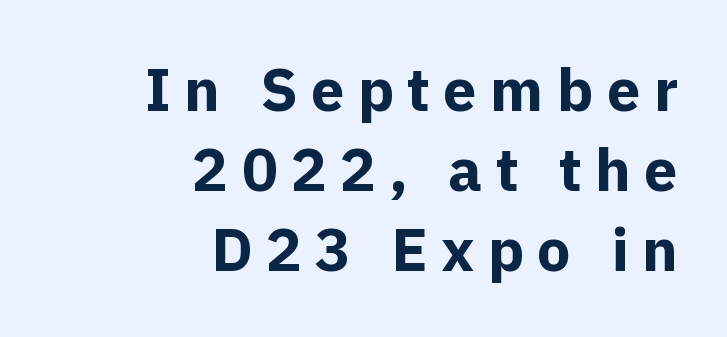
Q: Is the text bold? A: Yes.
Q: Is the text italic (slanted)? A: No, it is upright.
Q: Is the typeface a serif or a sans-serif typeface? A: Sans-serif.
Q: Is the text underlined? A: No.
Q: How is the paragraph aligned? A: Right-aligned.
Q: Is the spacing between letters normal or unusually wide? A: Unusually wide.
Q: Is the spacing between lines tight, normal or loose? A: Normal.
Q: Width (condensed, normal, or wide)? A: Normal.
Q: x-height? A: Medium.
Q: Monospaced? A: No.
